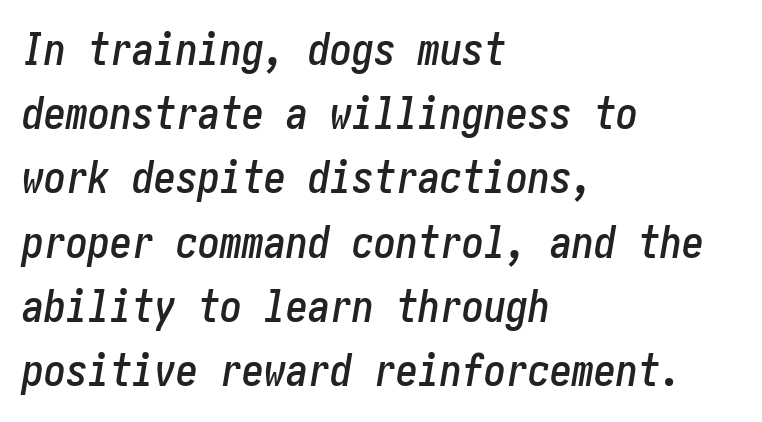
The image shows 44 px condensed type, italic (leaning right); set left-aligned, normal line spacing (1.46x), normal letter spacing, not underlined; low stroke contrast and a medium x-height.
